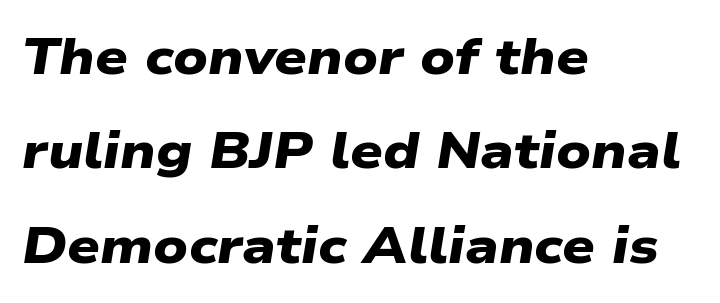
Q: Is the text bold? A: Yes.
Q: Is the typeface a serif or a sans-serif typeface? A: Sans-serif.
Q: Is the text underlined? A: No.
Q: How is the paragraph aligned? A: Left-aligned.
Q: Is the spacing between letters normal or unusually wide? A: Normal.
Q: Width (condensed, normal, or wide)? A: Wide.
Q: Stroke contrast? A: Low.
Q: x-height? A: Medium.
Q: Monospaced? A: No.
